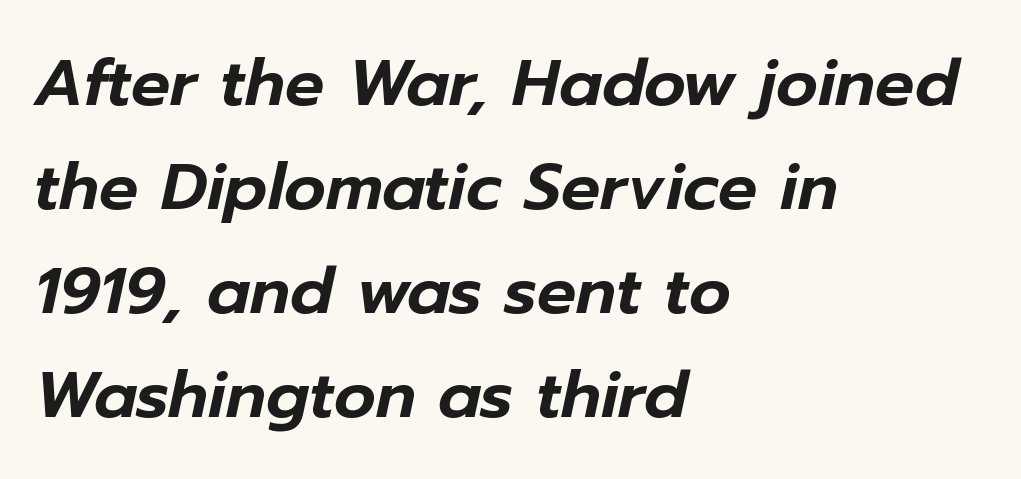
The image shows 65 px text type, italic (leaning right); set left-aligned, normal line spacing (1.6x), normal letter spacing, not underlined; low stroke contrast and a medium x-height.
